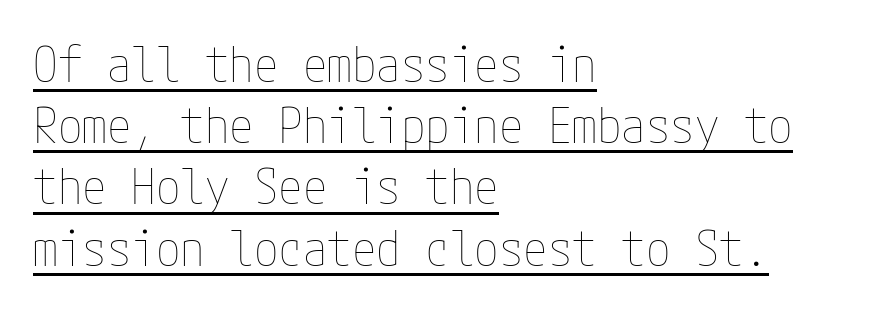
{"italic": "no", "bold": "no", "weight": "thin", "width": "condensed", "stroke_contrast": "low", "x_height": "medium", "underline": "yes", "align": "left", "line_spacing": "normal", "line_spacing_ratio": 1.25, "letter_spacing": "normal", "letter_spacing_em": 0.0, "glyph_px": 49}
